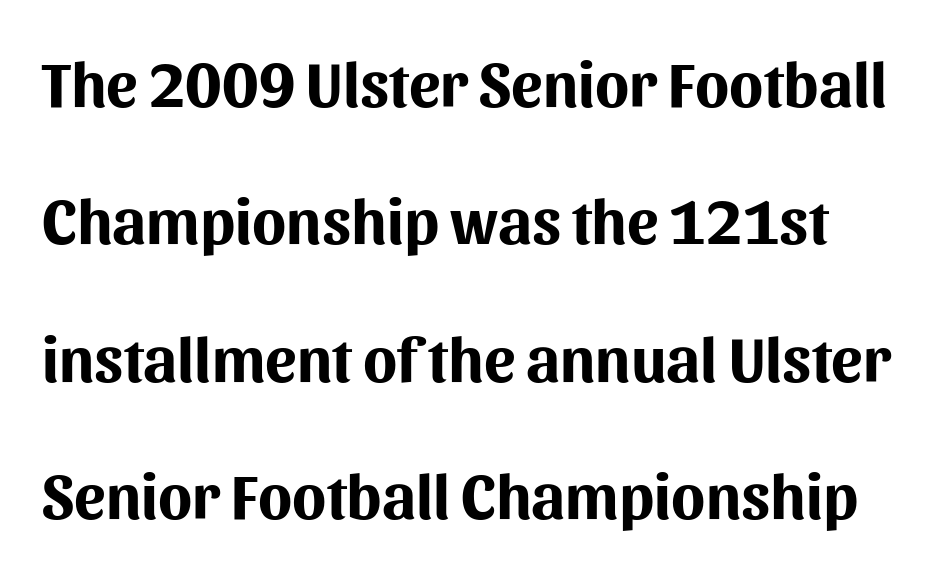
Q: Is the text bold? A: Yes.
Q: Is the text italic (slanted)? A: No, it is upright.
Q: Is the typeface a serif or a sans-serif typeface? A: Sans-serif.
Q: Is the text underlined? A: No.
Q: Is the spacing between letters normal or unusually wide? A: Normal.
Q: Is the spacing between lines tight, normal or loose? A: Loose.
Q: Width (condensed, normal, or wide)? A: Normal.
Q: Stroke contrast? A: Medium.
Q: x-height? A: Medium.
Q: Monospaced? A: No.
